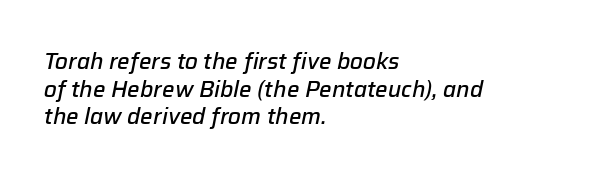
The image shows 22 px text type, italic (leaning right); set left-aligned, normal line spacing (1.26x), normal letter spacing, not underlined.
